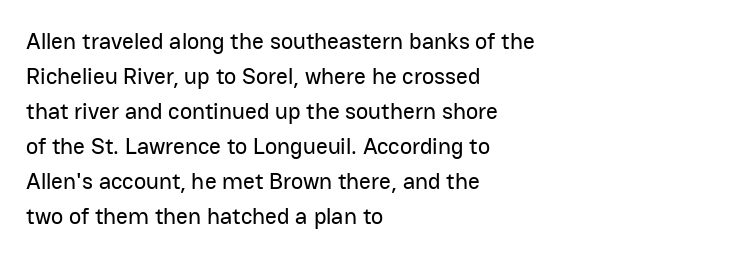
The image shows 23 px text type, upright; set left-aligned, normal line spacing (1.52x), normal letter spacing, not underlined.
